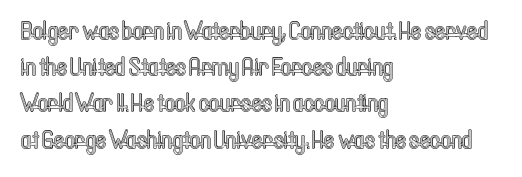
Q: Is the text italic (slanted)? A: No, it is upright.
Q: Is the text underlined? A: No.
Q: How is the paragraph aligned? A: Left-aligned.
Q: Is the spacing between letters normal or unusually wide? A: Normal.
Q: Is the spacing between lines tight, normal or loose? A: Normal.
